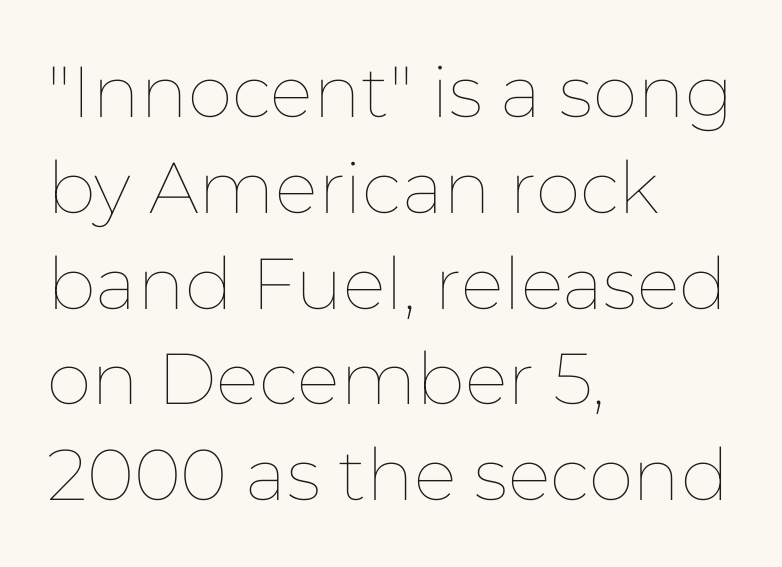
Q: Is the text bold? A: No.
Q: Is the text italic (slanted)? A: No, it is upright.
Q: Is the text underlined? A: No.
Q: How is the paragraph aligned? A: Left-aligned.
Q: Is the spacing between letters normal or unusually wide? A: Normal.
Q: Is the spacing between lines tight, normal or loose? A: Normal.
Q: Width (condensed, normal, or wide)? A: Normal.
Q: Stroke contrast? A: Low.
Q: x-height? A: Medium.
Q: Monospaced? A: No.
